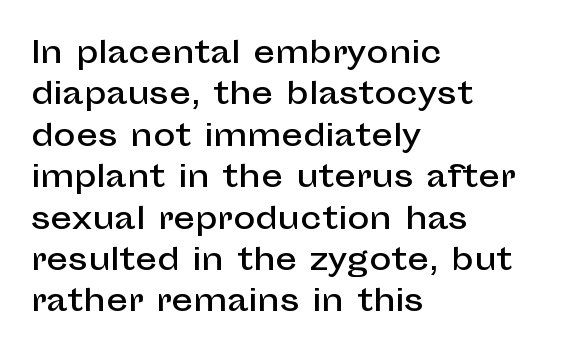
Q: Is the text italic (slanted)? A: No, it is upright.
Q: Is the typeface a serif or a sans-serif typeface? A: Sans-serif.
Q: Is the text underlined? A: No.
Q: How is the paragraph aligned? A: Left-aligned.
Q: Is the spacing between letters normal or unusually wide? A: Normal.
Q: Is the spacing between lines tight, normal or loose? A: Normal.
Q: Width (condensed, normal, or wide)? A: Normal.
Q: Stroke contrast? A: Low.
Q: x-height? A: Medium.
Q: Monospaced? A: No.
